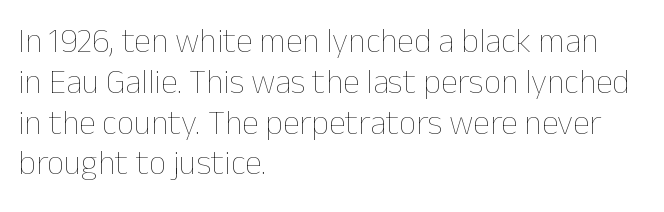
{"italic": "no", "bold": "no", "weight": "thin", "width": "normal", "stroke_contrast": "low", "x_height": "medium", "monospaced": "no", "underline": "no", "align": "left", "line_spacing_ratio": 1.2, "letter_spacing": "normal", "letter_spacing_em": 0.0, "glyph_px": 34}
